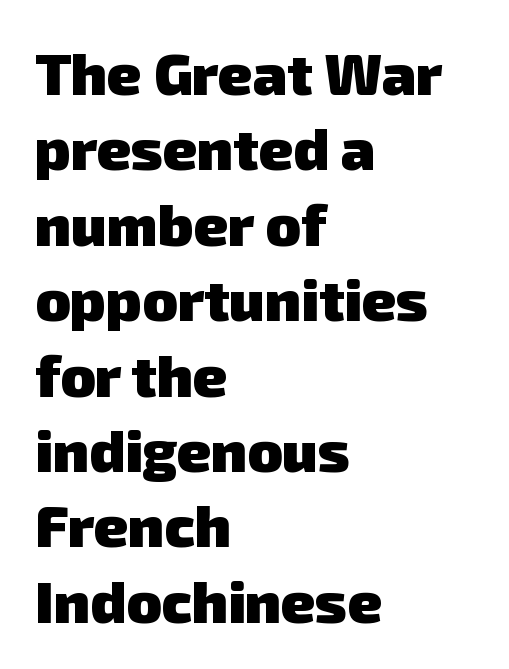
The image shows 58 px heavy sans-serif type; set left-aligned, normal line spacing (1.3x), normal letter spacing, not underlined; low stroke contrast and a medium x-height.
